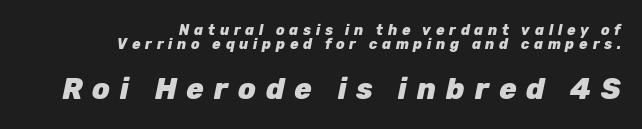
Rule under the text: the space is simply empty. Alignment: flush right. A typesetter would call this leading minimal, almost set solid. Typesetter's note — lower block bumped up in size, upper block left smaller. Students, this is bold: see how much ink each stroke carries. Think of a printed novel: that variable character pitch is what you see here.
